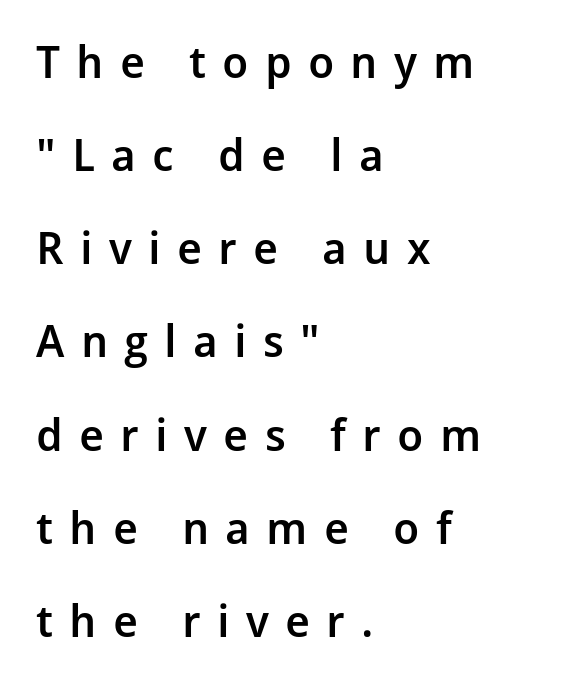
Q: Is the text bold? A: Semi-bold.
Q: Is the text italic (slanted)? A: No, it is upright.
Q: Is the typeface a serif or a sans-serif typeface? A: Sans-serif.
Q: Is the text underlined? A: No.
Q: How is the paragraph aligned? A: Left-aligned.
Q: Is the spacing between letters normal or unusually wide? A: Unusually wide.
Q: Is the spacing between lines tight, normal or loose? A: Loose.
Q: Width (condensed, normal, or wide)? A: Normal.
Q: Stroke contrast? A: Low.
Q: x-height? A: Medium.
Q: Monospaced? A: No.
